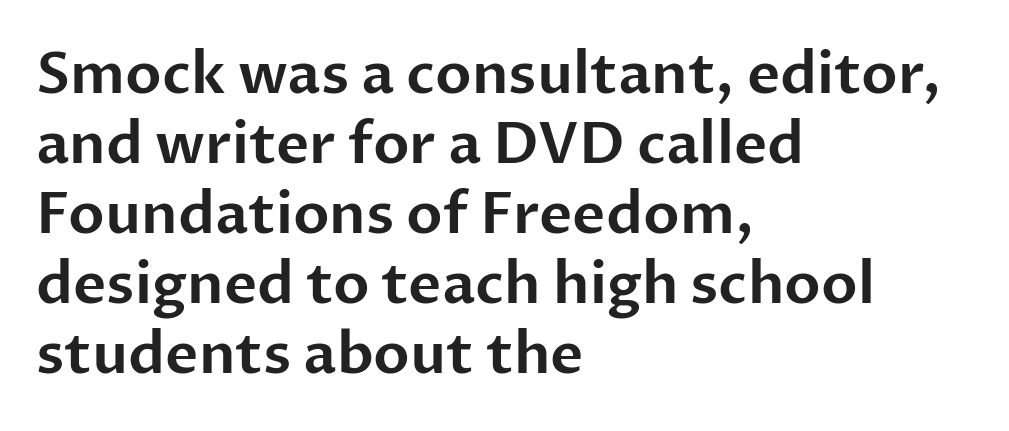
Q: Is the text italic (slanted)? A: No, it is upright.
Q: Is the typeface a serif or a sans-serif typeface? A: Sans-serif.
Q: Is the text underlined? A: No.
Q: How is the paragraph aligned? A: Left-aligned.
Q: Is the spacing between letters normal or unusually wide? A: Normal.
Q: Width (condensed, normal, or wide)? A: Normal.
Q: Stroke contrast? A: Low.
Q: x-height? A: Medium.
Q: Monospaced? A: No.
